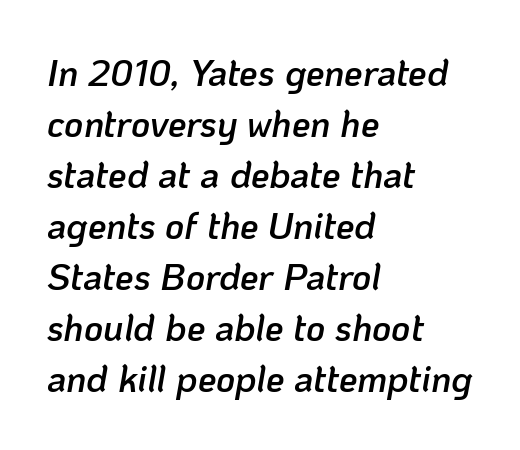
{"italic": "yes", "lean": "right", "slant_degrees": 10, "bold": "semi", "weight": "semibold", "width": "normal", "stroke_contrast": "low", "x_height": "medium", "monospaced": "no", "underline": "no", "align": "left", "line_spacing": "normal", "line_spacing_ratio": 1.38, "letter_spacing": "normal", "letter_spacing_em": 0.0, "glyph_px": 37}
